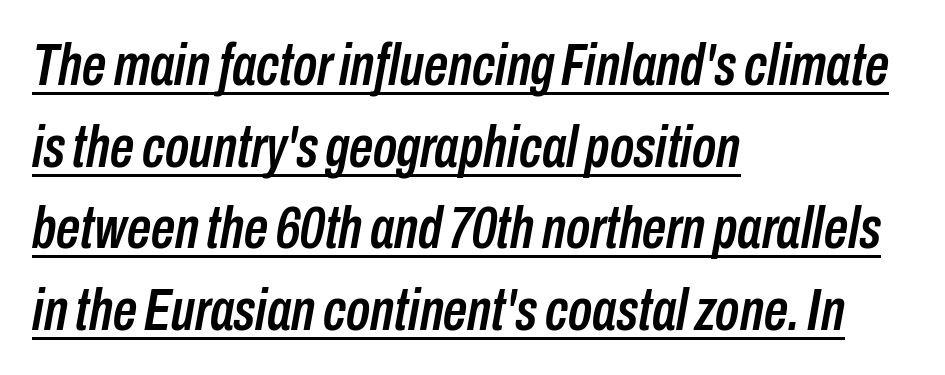
Looking at the ascenders, they clearly lean. Observe the ordinary spacing: letters are neighbours, not strangers. Varying glyph widths throughout — classic text-font behaviour. Horizontal alignment here is leftward, the default for most running prose.
